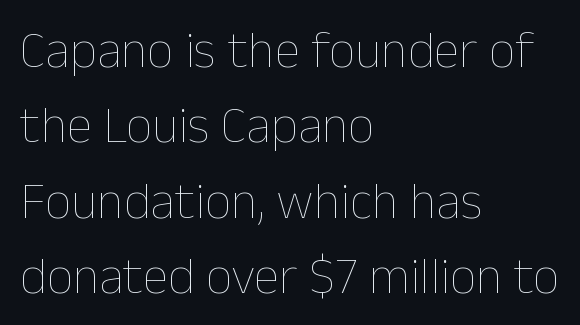
Does the copy run flush right? No — it runs flush left. The rows are spaced the way most documents space them. Posture: upright roman. Underline: absent.
